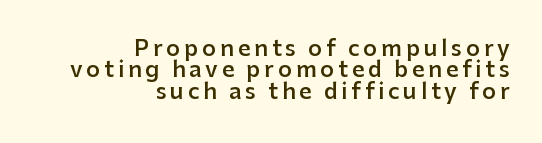
{"italic": "no", "bold": "semi", "underline": "no", "align": "right", "line_spacing": "tight", "line_spacing_ratio": 0.97, "glyph_px": 22}
